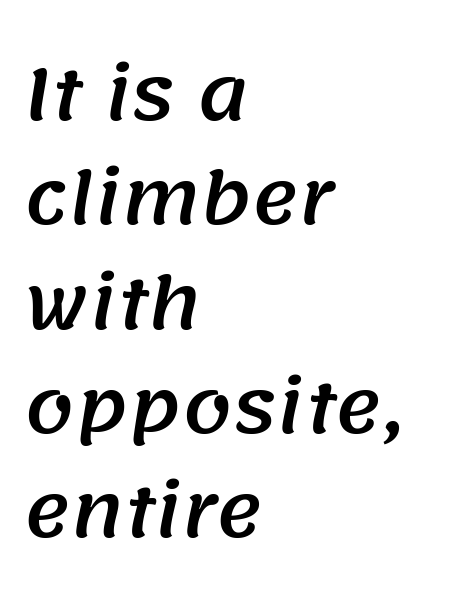
The image shows 70 px sans-serif type; set left-aligned, normal line spacing (1.49x), normal letter spacing, not underlined; medium stroke contrast and a large x-height.
